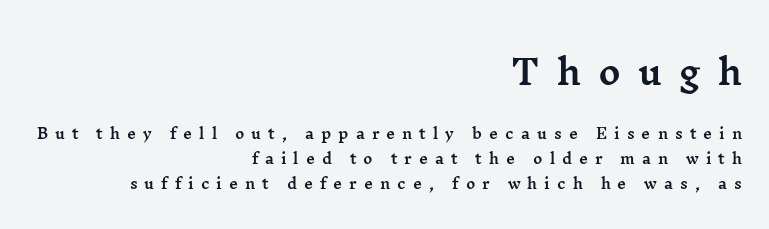
{"serif": "yes", "italic": "no", "width": "wide", "stroke_contrast": "medium", "x_height": "medium", "monospaced": "no", "underline": "no", "align": "right", "line_spacing_ratio": 1.78, "letter_spacing": "wide", "letter_spacing_em": 0.5, "larger_block": "first", "size_ratio": 2.43, "glyph_px": 34}
